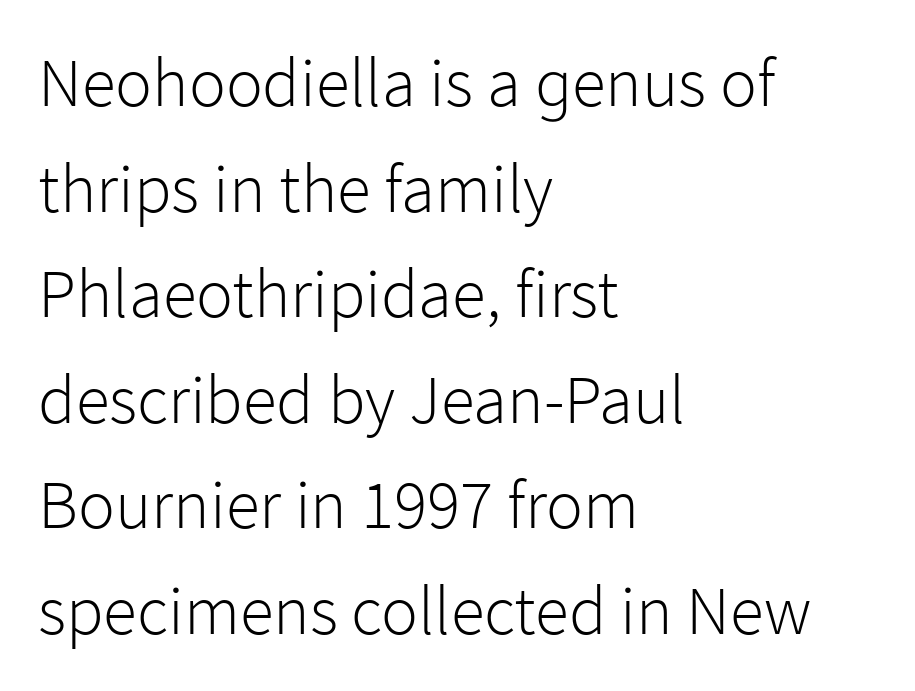
The image shows 69 px light sans-serif type, upright; set left-aligned, normal line spacing (1.53x), normal letter spacing, not underlined; low stroke contrast and a medium x-height.
